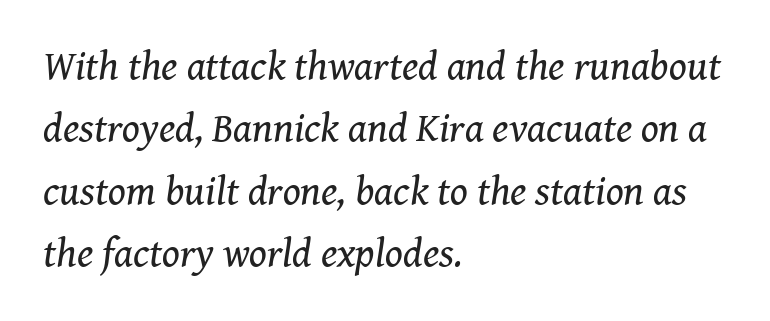
The image shows 41 px regular-weight serif type, italic (leaning right); set left-aligned, normal line spacing (1.52x), normal letter spacing, not underlined; medium stroke contrast and a medium x-height.
